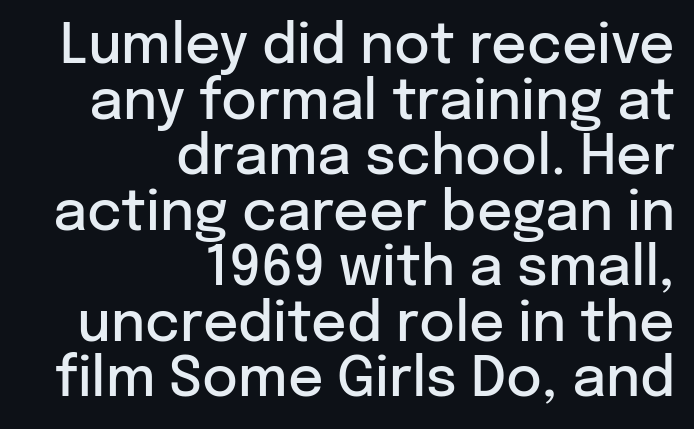
Teacher's note: observe the even right margin — that is flush-right alignment. This sample uses an upright cut, with every glyph sitting square on the baseline. The passage shown is semibold, sitting just below true bold. The passage shown is typed in a proportional face where columns would drift. Letterform terminals end flat and unadorned throughout the passage.
